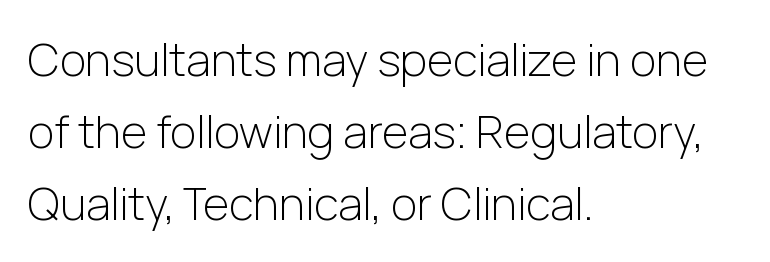
The image shows 45 px light sans-serif type, upright; set left-aligned, normal line spacing (1.6x), normal letter spacing, not underlined; low stroke contrast and a medium x-height.
